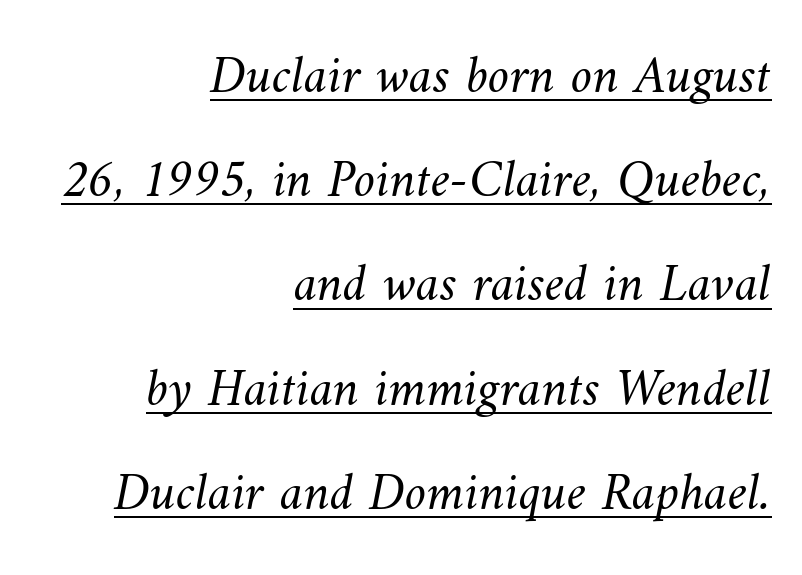
Q: Is the text bold? A: No.
Q: Is the text underlined? A: Yes.
Q: How is the paragraph aligned? A: Right-aligned.
Q: Is the spacing between letters normal or unusually wide? A: Normal.
Q: Is the spacing between lines tight, normal or loose? A: Loose.
Q: Width (condensed, normal, or wide)? A: Normal.
Q: Stroke contrast? A: Medium.
Q: x-height? A: Small.
Q: Monospaced? A: No.
